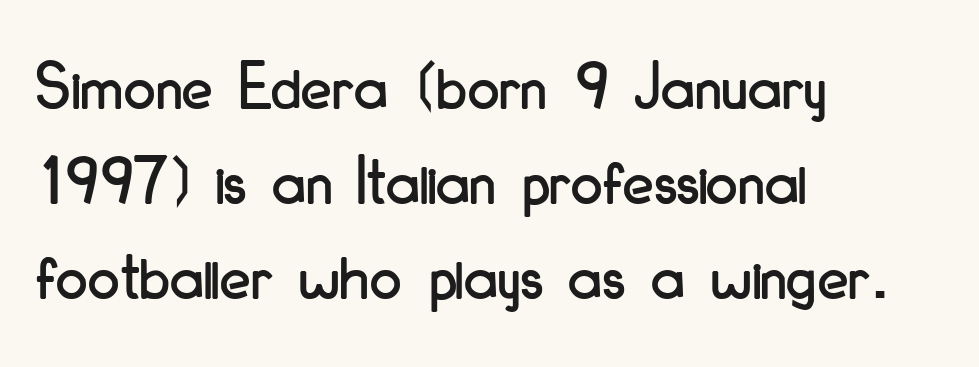
Q: Is the text italic (slanted)? A: No, it is upright.
Q: Is the typeface a serif or a sans-serif typeface? A: Sans-serif.
Q: Is the text underlined? A: No.
Q: How is the paragraph aligned? A: Left-aligned.
Q: Is the spacing between letters normal or unusually wide? A: Normal.
Q: Is the spacing between lines tight, normal or loose? A: Normal.
Q: Width (condensed, normal, or wide)? A: Condensed.
Q: Stroke contrast? A: Low.
Q: x-height? A: Small.
Q: Monospaced? A: No.
